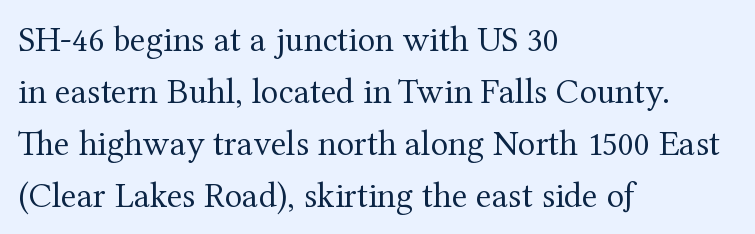
Q: Is the text bold? A: No.
Q: Is the text italic (slanted)? A: No, it is upright.
Q: Is the typeface a serif or a sans-serif typeface? A: Serif.
Q: Is the text underlined? A: No.
Q: How is the paragraph aligned? A: Left-aligned.
Q: Is the spacing between letters normal or unusually wide? A: Normal.
Q: Is the spacing between lines tight, normal or loose? A: Normal.
Q: Width (condensed, normal, or wide)? A: Normal.
Q: Stroke contrast? A: Medium.
Q: x-height? A: Medium.
Q: Monospaced? A: No.
